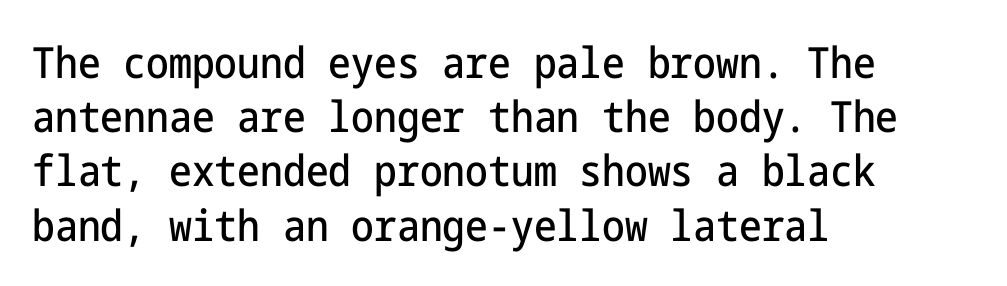
The type sits square on the baseline with zero lean. Line beginnings align vertically; line endings do not. No feet cap the strokes, marking this as sans-serif type. These lines sit exactly where default settings would place them.
